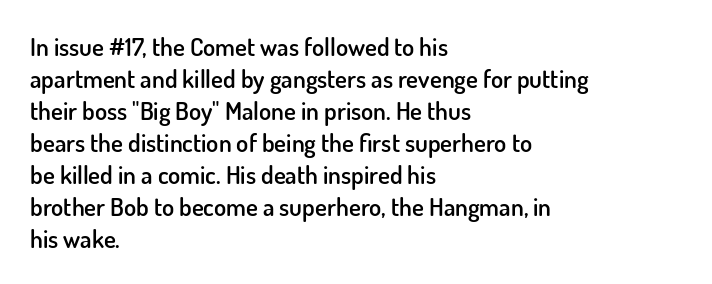
The image shows 25 px text type, upright; set left-aligned, normal line spacing (1.28x), normal letter spacing, not underlined.
